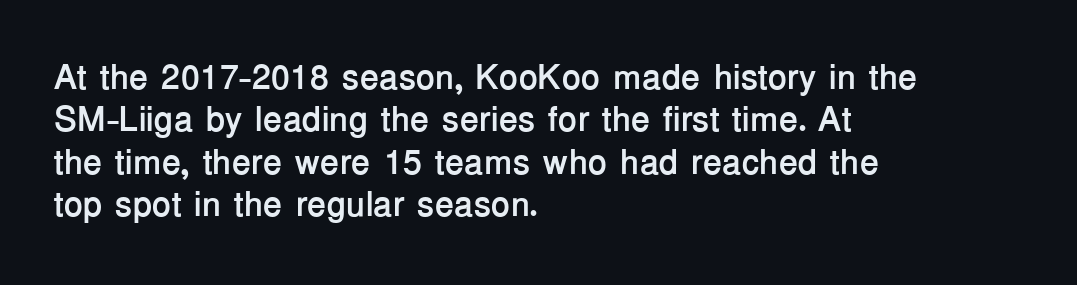
The image shows 35 px semibold sans-serif type, upright; set left-aligned, line spacing 1.21x, normal letter spacing, not underlined; low stroke contrast and a medium x-height.
